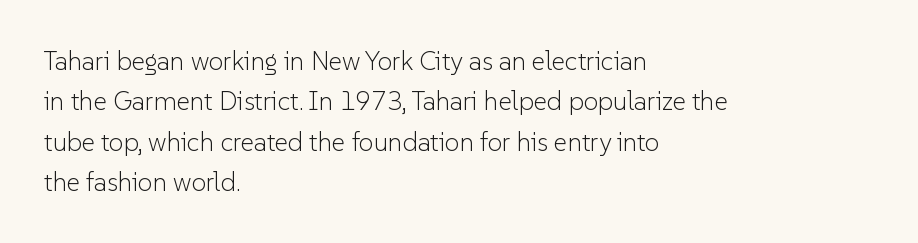
Check the space under the baseline: it is left empty. The type sits square on the baseline with zero lean. Line spacing here is normal. Casual observation: everything's shoved over to the left. Honestly, the letter spacing is just normal — you wouldn't notice it.
